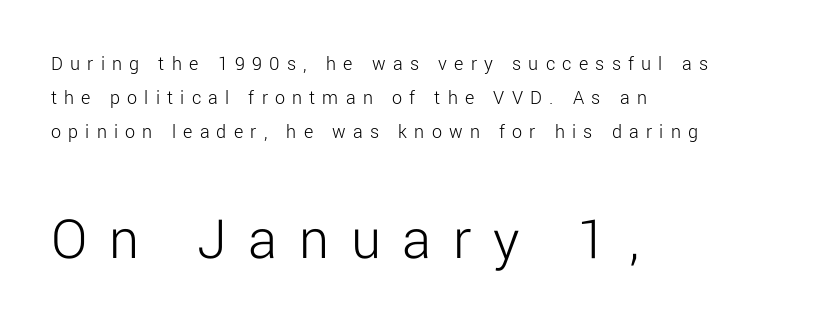
The image shows 60 px light sans-serif type, upright; set left-aligned, normal line spacing (1.7x), unusually wide letter spacing (+0.36 em), not underlined; the second (bottom) block is 3.0x larger; low stroke contrast and a medium x-height.
